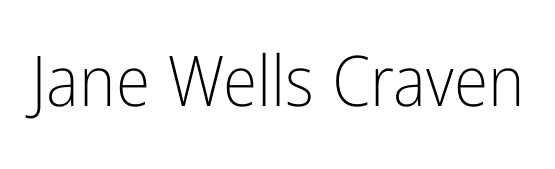
Q: Is the text bold? A: No.
Q: Is the text italic (slanted)? A: No, it is upright.
Q: Is the typeface a serif or a sans-serif typeface? A: Sans-serif.
Q: Is the text underlined? A: No.
Q: Is the spacing between letters normal or unusually wide? A: Normal.
Q: Width (condensed, normal, or wide)? A: Condensed.
Q: Stroke contrast? A: Low.
Q: x-height? A: Medium.
Q: Monospaced? A: No.
